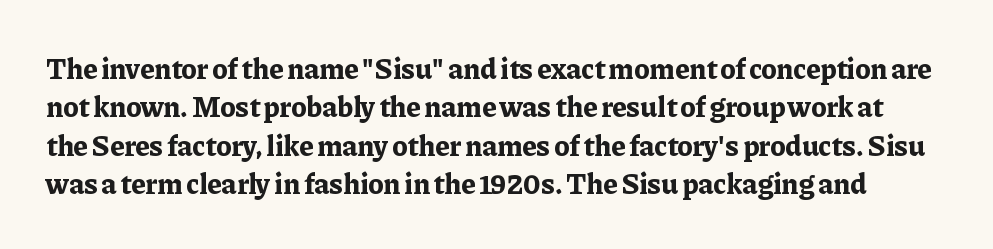
Q: Is the text bold? A: Yes.
Q: Is the text italic (slanted)? A: No, it is upright.
Q: Is the typeface a serif or a sans-serif typeface? A: Serif.
Q: Is the text underlined? A: No.
Q: Is the spacing between letters normal or unusually wide? A: Normal.
Q: Is the spacing between lines tight, normal or loose? A: Normal.
Q: Width (condensed, normal, or wide)? A: Normal.
Q: Stroke contrast? A: Low.
Q: x-height? A: Medium.
Q: Monospaced? A: No.
